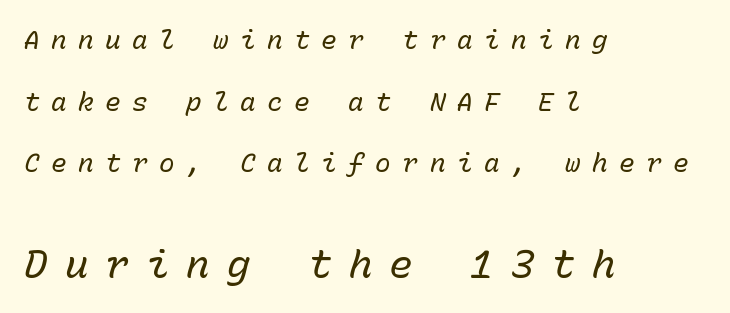
The image shows 39 px regular-weight type, italic (leaning right), monospaced; set left-aligned, loose line spacing (2.37x), unusually wide letter spacing (+0.44 em), not underlined; the second (bottom) block is 1.5x larger; low stroke contrast and a medium x-height.
